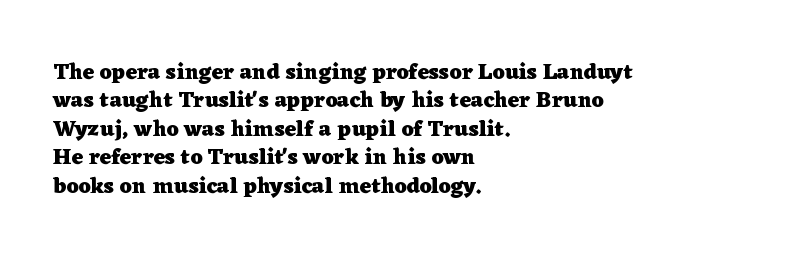
{"italic": "no", "bold": "yes", "underline": "no", "align": "left", "line_spacing": "normal", "line_spacing_ratio": 1.29, "letter_spacing": "normal", "letter_spacing_em": 0.0, "glyph_px": 22}
